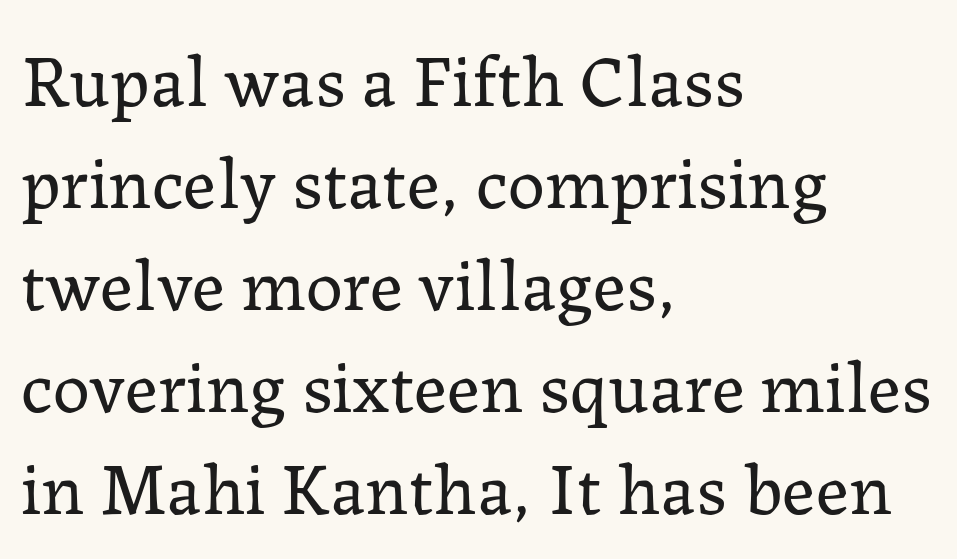
The image shows 74 px regular-weight serif type, upright; set left-aligned, normal line spacing (1.38x), normal letter spacing, not underlined; low stroke contrast and a medium x-height.
